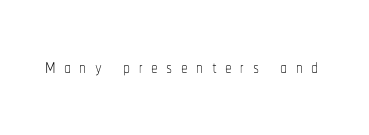
The cut favours lightness, reaching ordinary text weight at its darkest. It's the straight-up-and-down kind of type. There is plenty of visible air inserted between adjacent glyphs. Anything drawn beneath the words? Only blank space.
